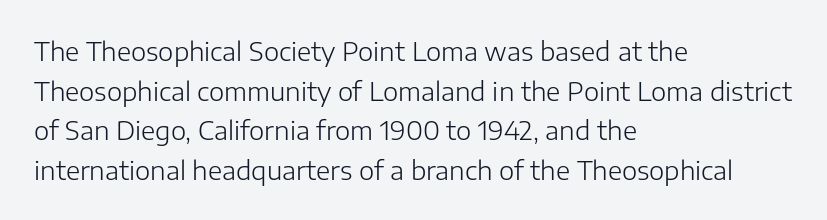
Q: Is the text bold? A: No.
Q: Is the text italic (slanted)? A: No, it is upright.
Q: Is the text underlined? A: No.
Q: How is the paragraph aligned? A: Left-aligned.
Q: Is the spacing between letters normal or unusually wide? A: Normal.
Q: Is the spacing between lines tight, normal or loose? A: Normal.
